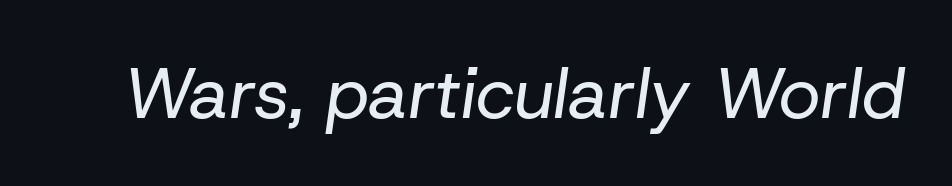
The rendering uses natural spacing where letterforms have individual widths. Weight: not bold — regular or lighter. Looking at the ascenders, they clearly lean. No word sits above an underline. Each word holds together tightly as a unit, with standard inter-letter gaps.
